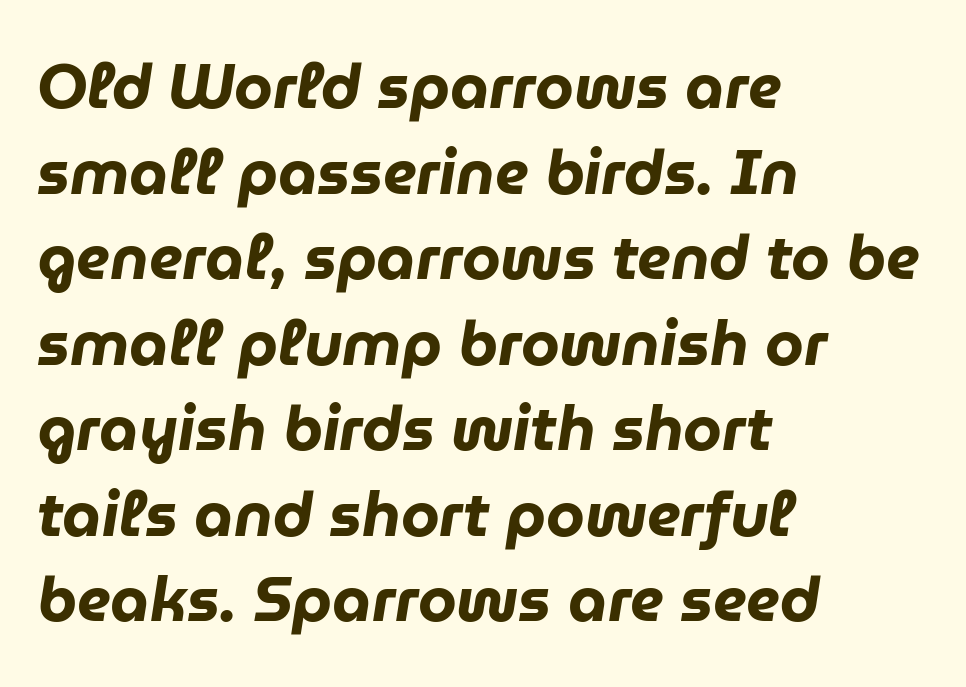
The image shows 62 px heavy type, italic (leaning right); set left-aligned, normal line spacing (1.38x), normal letter spacing, not underlined; low stroke contrast and a medium x-height.
